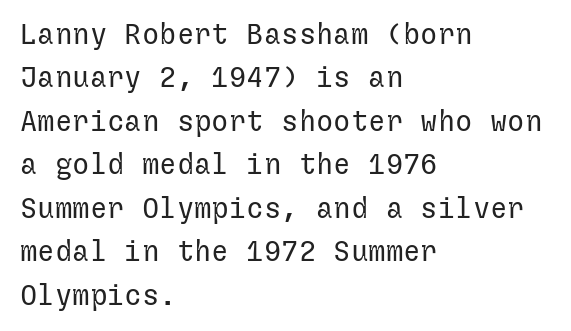
{"serif": "no", "italic": "no", "bold": "no", "weight": "regular", "width": "normal", "stroke_contrast": "low", "x_height": "medium", "underline": "no", "align": "left", "line_spacing": "normal", "line_spacing_ratio": 1.5, "letter_spacing": "normal", "letter_spacing_em": 0.0, "glyph_px": 29}
